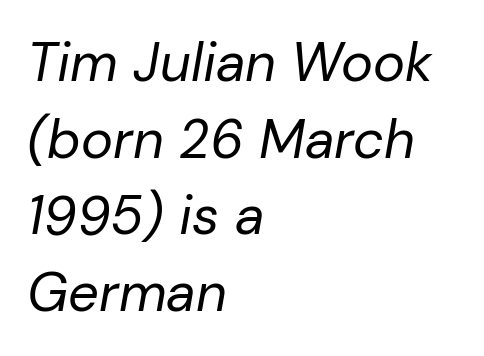
Q: Is the text bold? A: No.
Q: Is the text italic (slanted)? A: Yes, it leans right by about 10 degrees.
Q: Is the text underlined? A: No.
Q: How is the paragraph aligned? A: Left-aligned.
Q: Is the spacing between letters normal or unusually wide? A: Normal.
Q: Is the spacing between lines tight, normal or loose? A: Normal.
Q: Width (condensed, normal, or wide)? A: Normal.
Q: Stroke contrast? A: Low.
Q: x-height? A: Medium.
Q: Monospaced? A: No.
